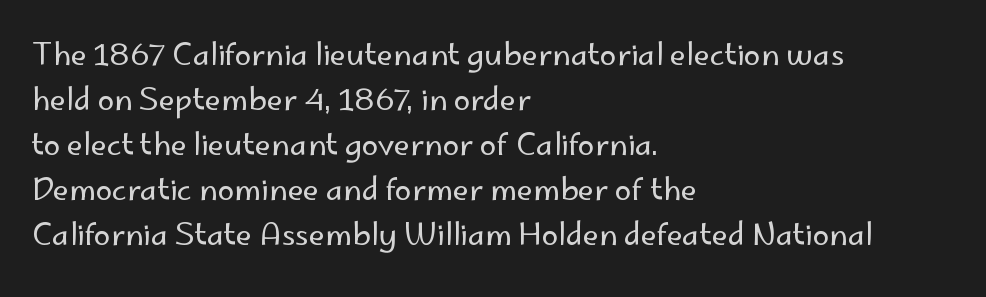
Q: Is the text bold? A: No.
Q: Is the text italic (slanted)? A: No, it is upright.
Q: Is the typeface a serif or a sans-serif typeface? A: Sans-serif.
Q: Is the text underlined? A: No.
Q: How is the paragraph aligned? A: Left-aligned.
Q: Is the spacing between letters normal or unusually wide? A: Normal.
Q: Is the spacing between lines tight, normal or loose? A: Normal.
Q: Width (condensed, normal, or wide)? A: Normal.
Q: Stroke contrast? A: Low.
Q: x-height? A: Small.
Q: Monospaced? A: No.
